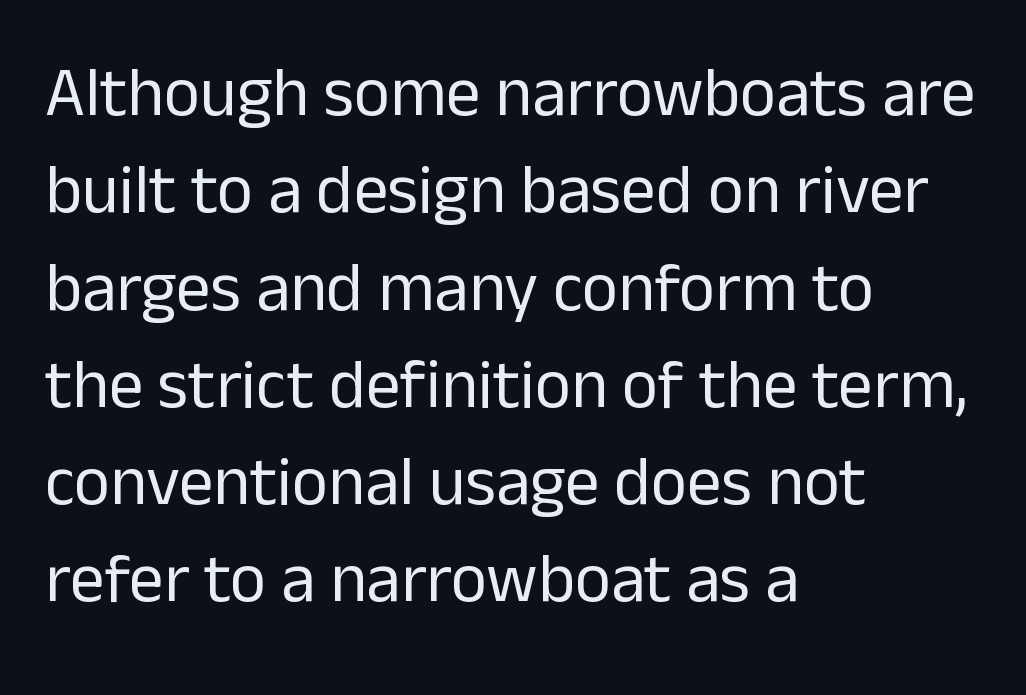
Unmarked baselines from the first word to the last. Typographically, this falls in the sans-serif category. Spacing verdict: proportional, widths tailored to each character. These lines keep a tight, regular rhythm from letter to letter. The type sits square on the baseline with zero lean. Evenly set lines give the paragraph a standard silhouette.
